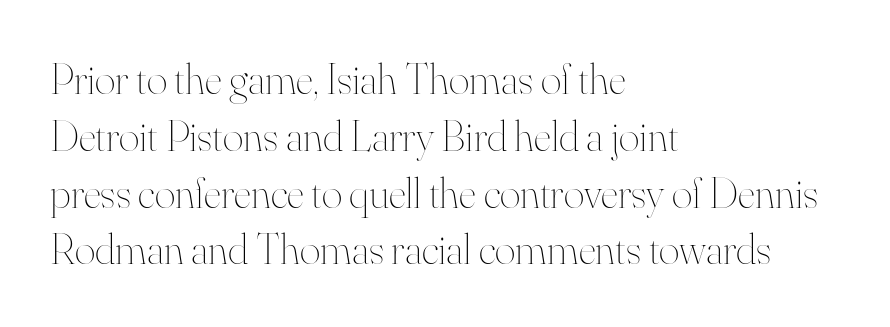
A quiet, ordinary-to-light weight characterises the typeface. One glance says typical: line gaps are just what's usual. The rendering keeps characters at their native spacing. Descenders are the only things crossing below the line. Unlike italic type, these characters show no tilt at all. A typesetter would call this proportional, since set widths differ per character.
